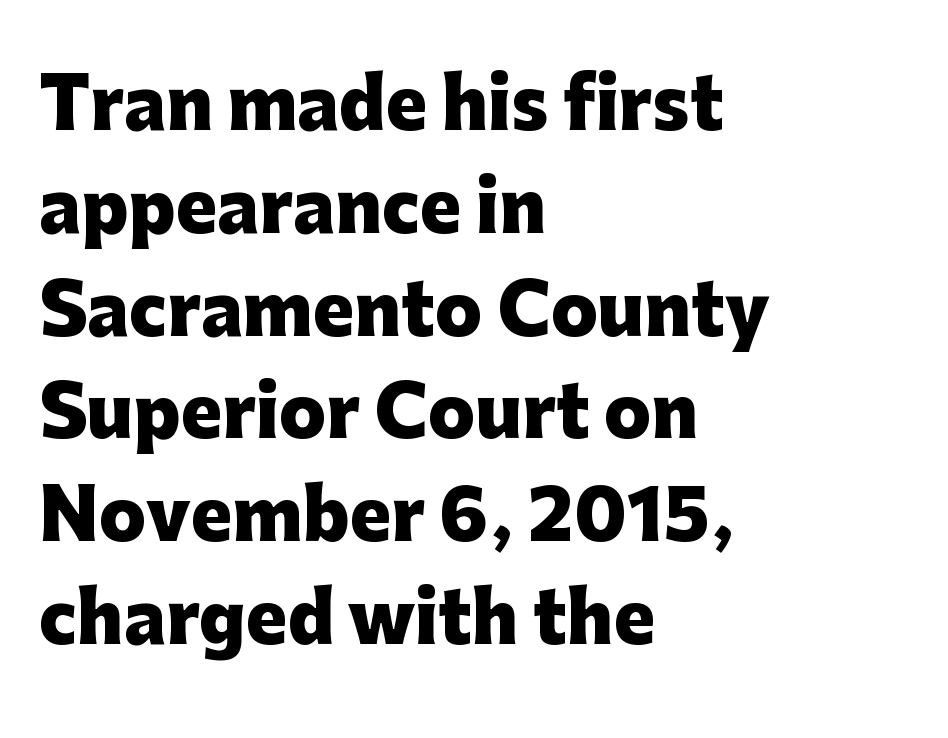
{"serif": "no", "italic": "no", "bold": "yes", "weight": "heavy", "width": "normal", "stroke_contrast": "low", "x_height": "medium", "monospaced": "no", "underline": "no", "align": "left", "line_spacing": "normal", "line_spacing_ratio": 1.49, "letter_spacing": "normal", "letter_spacing_em": 0.0, "glyph_px": 69}
